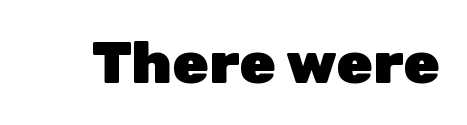
Q: Is the text bold? A: Yes.
Q: Is the text italic (slanted)? A: No, it is upright.
Q: Is the typeface a serif or a sans-serif typeface? A: Sans-serif.
Q: Is the text underlined? A: No.
Q: Is the spacing between letters normal or unusually wide? A: Normal.
Q: Width (condensed, normal, or wide)? A: Normal.
Q: Stroke contrast? A: Low.
Q: x-height? A: Medium.
Q: Monospaced? A: No.
